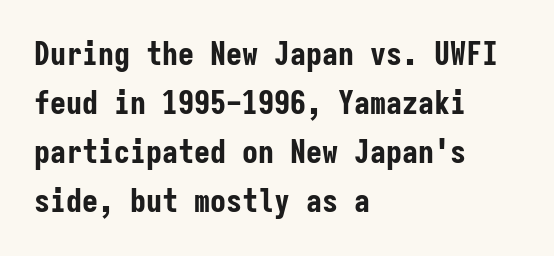
The space directly below the letters is spotless. I'd describe the lettering as bold — thick and assertive. Layout note: lines flush left. The line texture is even and compact thanks to regular tracking. Every character here occupies the same horizontal width, giving the sample a typewriter-like rhythm.
